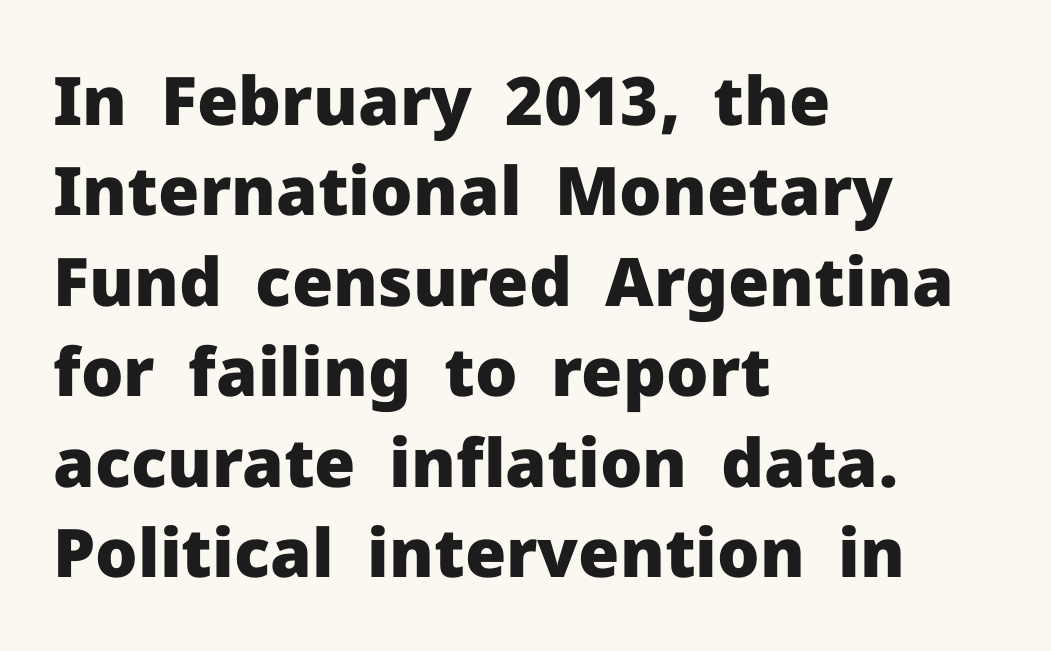
Tall strokes in this sample are plumb rather than angled. Decoration check: the copy has no underline. The passage shown is typed in a proportional face where columns would drift. Compared with typical paragraphs, the rows here are spaced about the same. Nope, no serifs anywhere on these letters.
